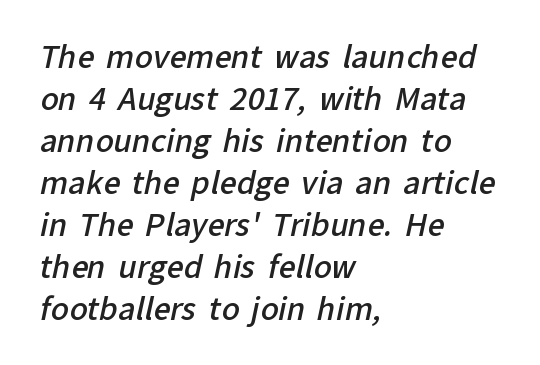
The image shows 30 px semibold sans-serif type; set left-aligned, normal line spacing (1.4x), normal letter spacing, not underlined; low stroke contrast and a medium x-height.
